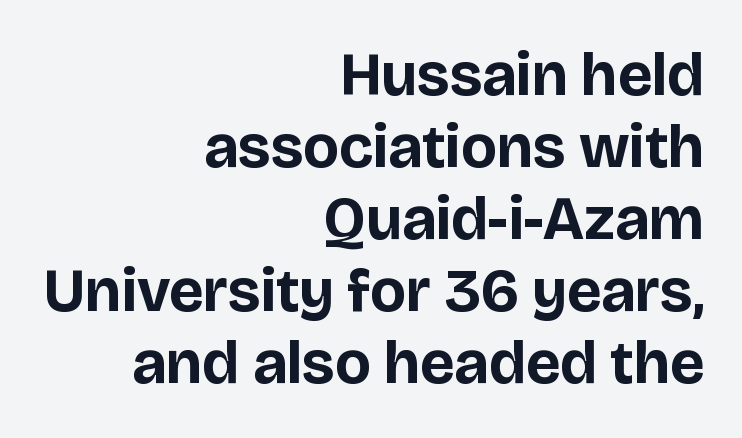
The foot of each line stays bare and open. This rendering employs a face without finishing strokes, i.e., a sans-serif. A typesetter would call this zero additional tracking. Alignment: flush right.
